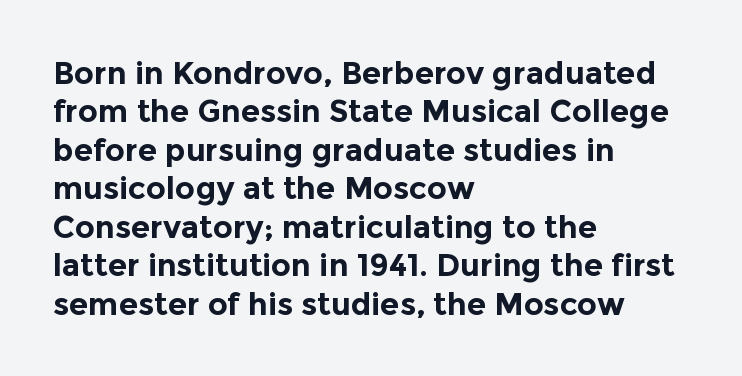
Every character sits straight up, as roman type does. Line beginnings align vertically; line endings do not. Nothing sits at the stroke ends, so this counts as sans-serif. Thick stems and heavy bowls — unmistakably bold. A bare baseline throughout the passage.
